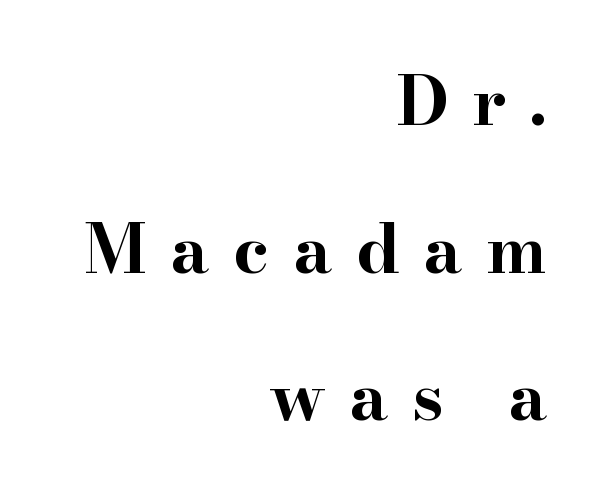
The image shows 68 px bold, wide serif type, upright; set right-aligned, loose line spacing (2.17x), unusually wide letter spacing (+0.35 em), not underlined; high stroke contrast and a small x-height.
